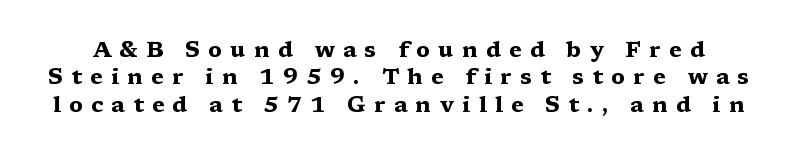
The image shows 22 px bold type, upright; set line spacing 1.24x, unusually wide letter spacing (+0.37 em), not underlined.
